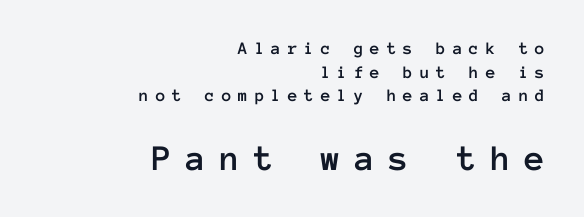
The image shows 37 px text type, upright, monospaced; set right-aligned, normal line spacing (1.31x), unusually wide letter spacing (+0.37 em), not underlined; the second (bottom) block is 2.06x larger; low stroke contrast and a medium x-height.
